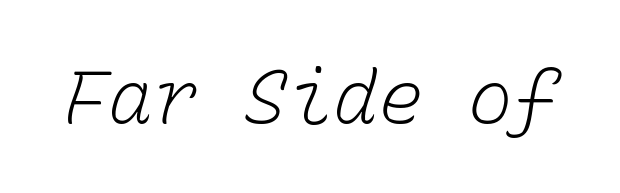
{"bold": "no", "weight": "light", "width": "normal", "stroke_contrast": "low", "x_height": "medium", "monospaced": "yes", "underline": "no", "letter_spacing": "normal", "letter_spacing_em": 0.0, "glyph_px": 75}
